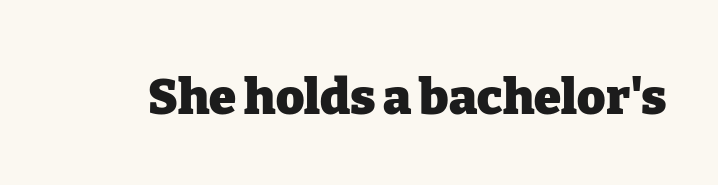
The image shows 49 px heavy serif type, upright; set normal letter spacing, not underlined; low stroke contrast and a medium x-height.
